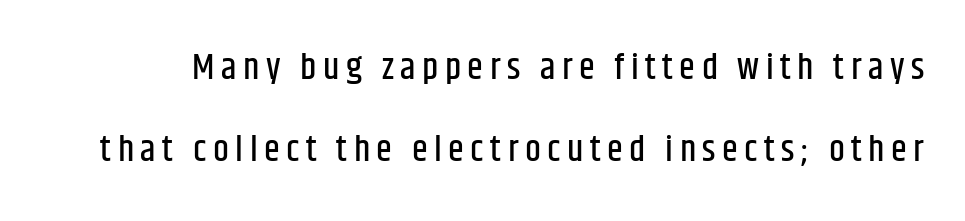
The image shows 36 px condensed sans-serif type, upright; set loose line spacing (2.29x), not underlined; low stroke contrast and a large x-height.
